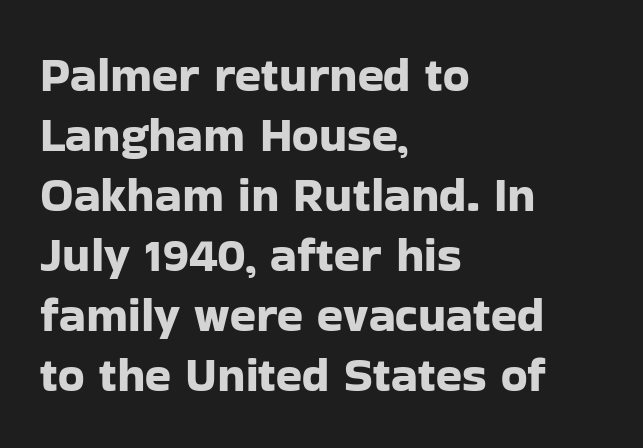
The image shows 48 px sans-serif type, upright; set left-aligned, normal line spacing (1.25x), normal letter spacing, not underlined; low stroke contrast and a medium x-height.
